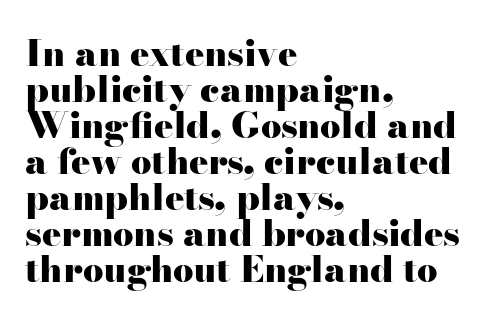
Characters remain perfectly vertical along every line. Check under the words: just untouched page. I'd call this a serif setting — the letters wear small feet. A student would call this left alignment; a typographer would say flush left, rag right. This sample has the flowing, uneven cadence of proportional lettering.
